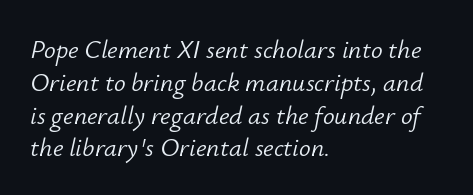
Would a proofreader flag this as italicized? Yes. Tracking value appears to be zero — textbook default spacing. The leading is moderate, giving the passage an even texture. These lines are set flush left with a ragged right edge.
